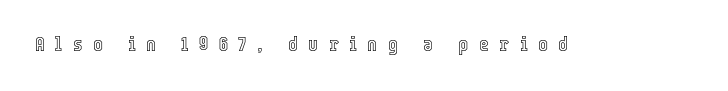
Q: Is the text italic (slanted)? A: No, it is upright.
Q: Is the text underlined? A: No.
Q: Is the spacing between letters normal or unusually wide? A: Unusually wide.
